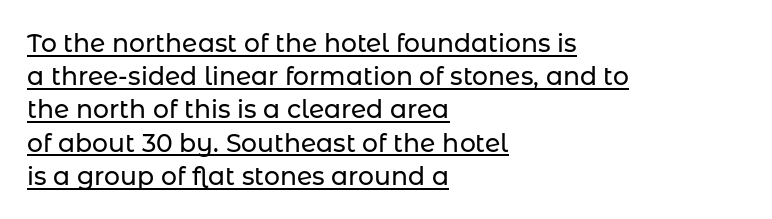
{"italic": "no", "underline": "yes", "align": "left", "line_spacing": "normal", "line_spacing_ratio": 1.33, "letter_spacing": "normal", "letter_spacing_em": 0.0, "glyph_px": 25}
